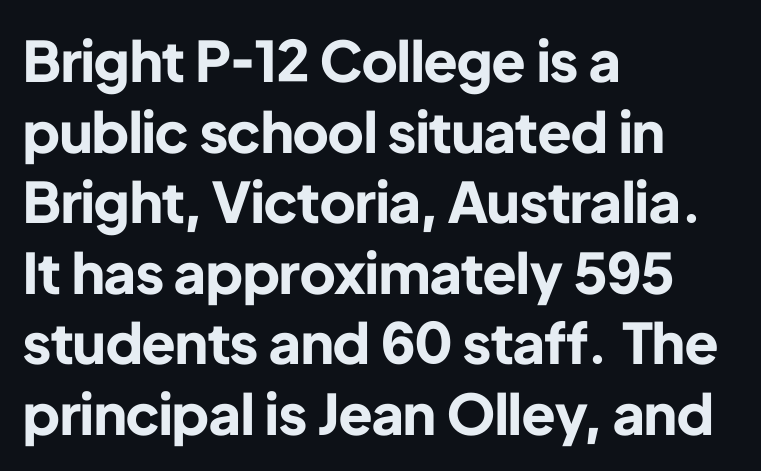
The image shows 56 px bold sans-serif type, upright; set left-aligned, normal line spacing (1.26x), normal letter spacing, not underlined; low stroke contrast and a medium x-height.
